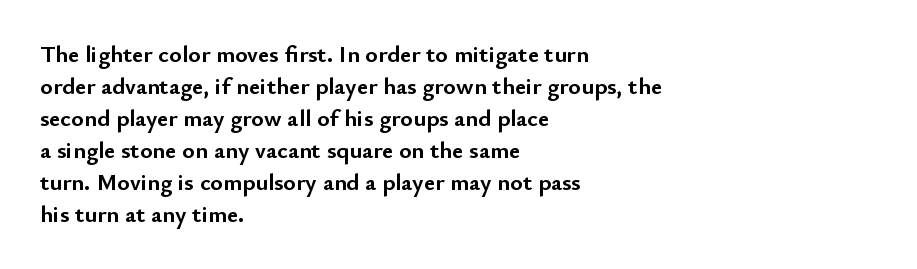
Q: Is the text bold? A: Yes.
Q: Is the text italic (slanted)? A: No, it is upright.
Q: Is the text underlined? A: No.
Q: How is the paragraph aligned? A: Left-aligned.
Q: Is the spacing between letters normal or unusually wide? A: Normal.
Q: Is the spacing between lines tight, normal or loose? A: Normal.
